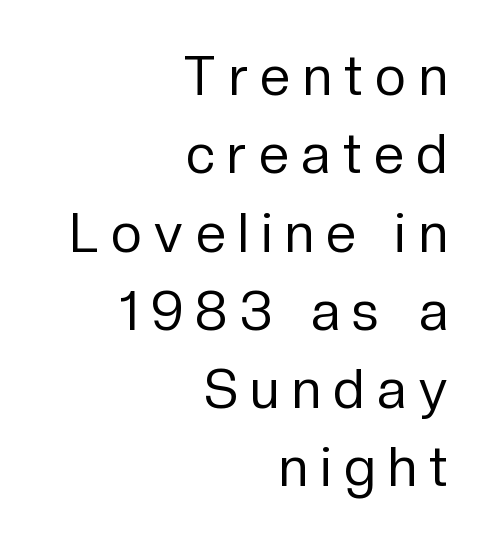
Q: Is the text bold? A: No.
Q: Is the text italic (slanted)? A: No, it is upright.
Q: Is the typeface a serif or a sans-serif typeface? A: Sans-serif.
Q: Is the text underlined? A: No.
Q: How is the paragraph aligned? A: Right-aligned.
Q: Is the spacing between letters normal or unusually wide? A: Unusually wide.
Q: Is the spacing between lines tight, normal or loose? A: Normal.
Q: Width (condensed, normal, or wide)? A: Normal.
Q: Stroke contrast? A: Low.
Q: x-height? A: Medium.
Q: Monospaced? A: No.
